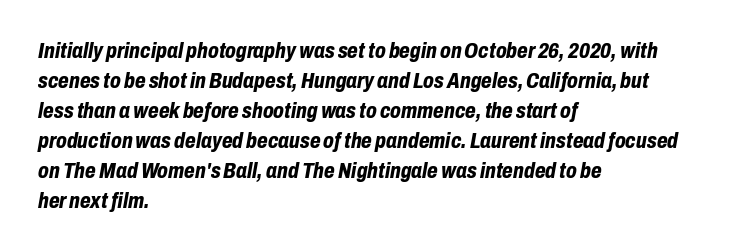
The image shows 22 px bold type, italic (leaning right); set left-aligned, normal line spacing (1.36x), normal letter spacing, not underlined.
